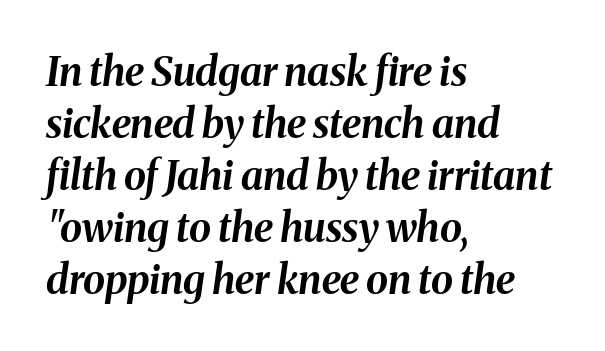
The image shows 40 px bold type, italic (leaning right); set left-aligned, normal line spacing (1.3x), normal letter spacing, not underlined; medium stroke contrast and a medium x-height.
